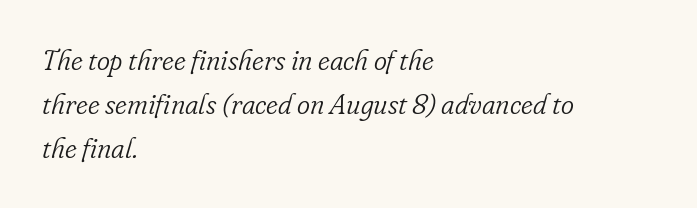
The passage shown is typed in a proportional face where columns would drift. Descenders are the only things crossing below the line. Does the lettering tilt? It does — this is italic. The rendering anchors every line to the left-hand side. Stroke mass is kept to a normal reading level or below.
